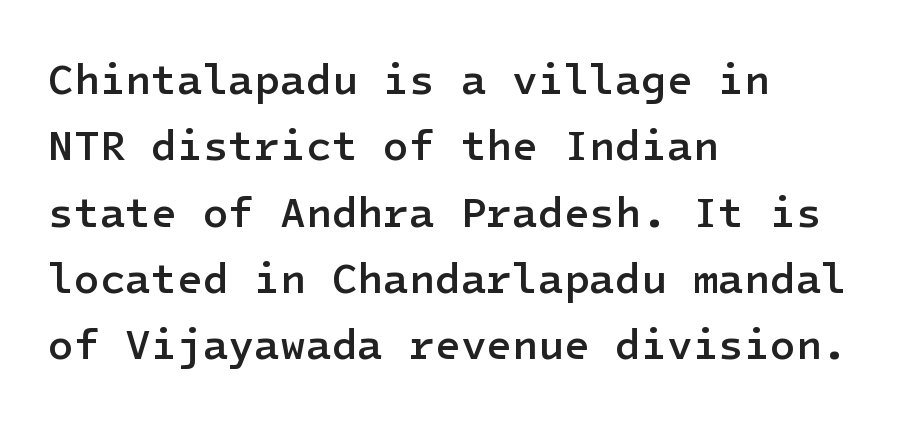
Q: Is the text bold? A: Semi-bold.
Q: Is the text italic (slanted)? A: No, it is upright.
Q: Is the typeface a serif or a sans-serif typeface? A: Sans-serif.
Q: Is the text underlined? A: No.
Q: How is the paragraph aligned? A: Left-aligned.
Q: Is the spacing between letters normal or unusually wide? A: Normal.
Q: Is the spacing between lines tight, normal or loose? A: Normal.
Q: Width (condensed, normal, or wide)? A: Normal.
Q: Stroke contrast? A: Low.
Q: x-height? A: Medium.
